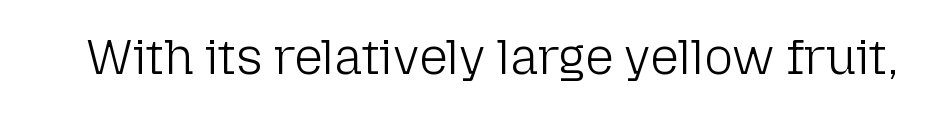
Ink coverage per letter is moderate at most. The glyphs are unaccompanied by any horizontal stroke below them. This is the regular roman posture of the typeface. Letter spacing: default.
